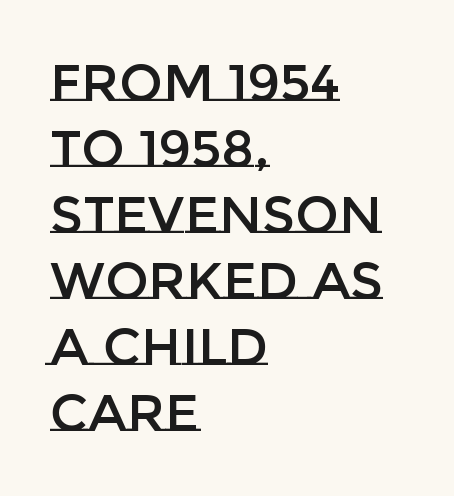
The rendering uses a moderate line-height, typical for paragraphs. The space directly below the letters is spotless. The rendering keeps characters at their native spacing. One-word summary of the alignment: left. Posture: upright roman.
